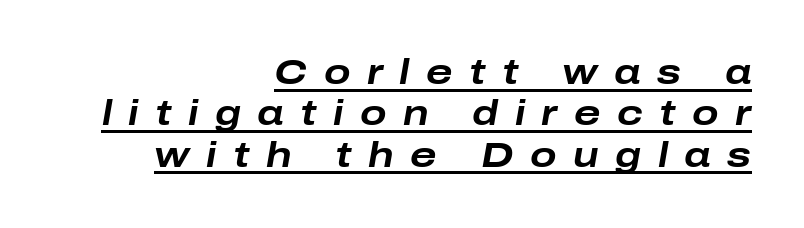
The image shows 35 px bold, wide type, italic (leaning right); set right-aligned, line spacing 1.18x, unusually wide letter spacing (+0.47 em), underlined; low stroke contrast and a medium x-height.
